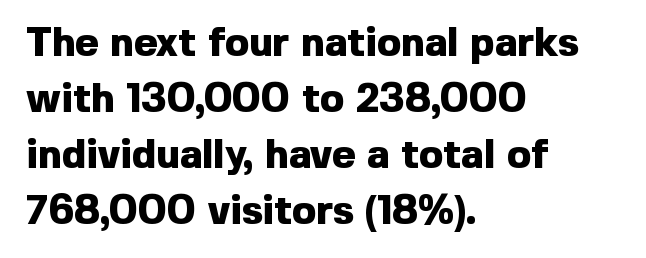
The rendering shows plain stroke endings on the letterforms — a sans-serif design. Italic? Not at all — the glyphs are vertical. Varying glyph widths throughout — classic text-font behaviour. Honestly, the row spacing looks completely unremarkable. The ragged edge is on the right, which tells us the setting is flush left.
